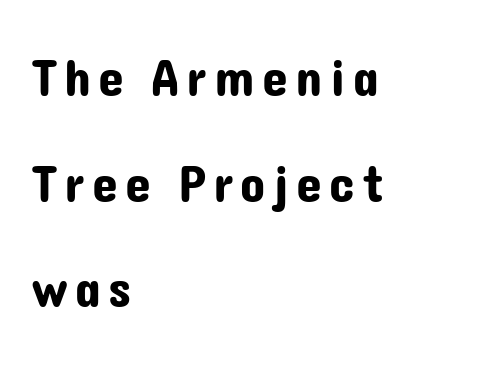
The image shows 52 px sans-serif type, upright; set left-aligned, loose line spacing (2.03x), not underlined; low stroke contrast and a medium x-height.
